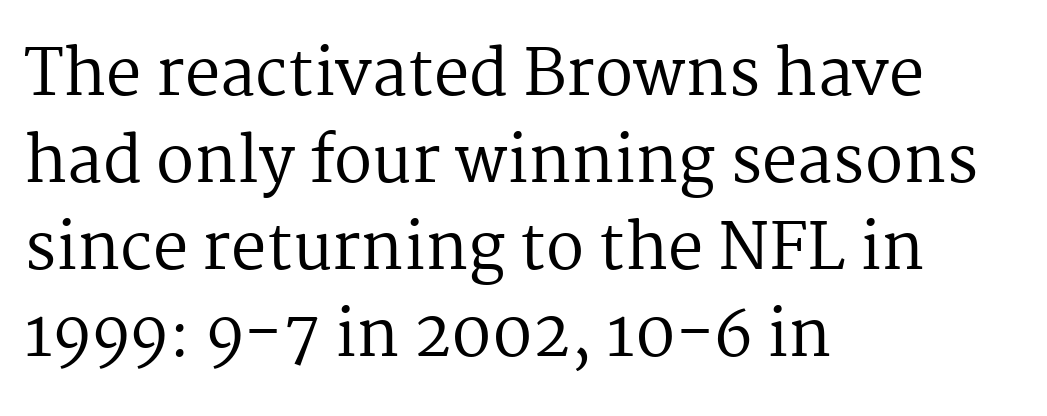
The image shows 63 px regular-weight serif type, upright; set left-aligned, normal line spacing (1.38x), normal letter spacing, not underlined; medium stroke contrast and a medium x-height.
